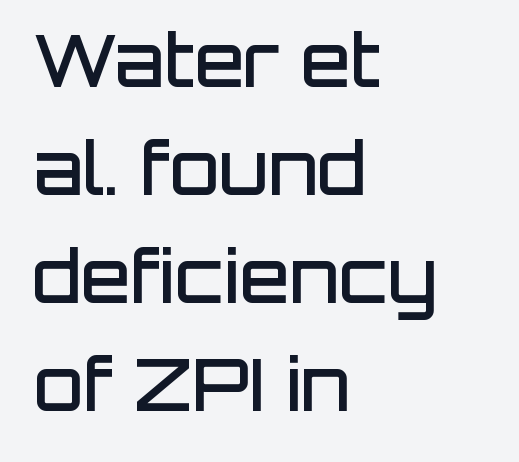
The image shows 72 px semibold sans-serif type, upright; set left-aligned, normal line spacing (1.5x), normal letter spacing, not underlined; low stroke contrast and a large x-height.
